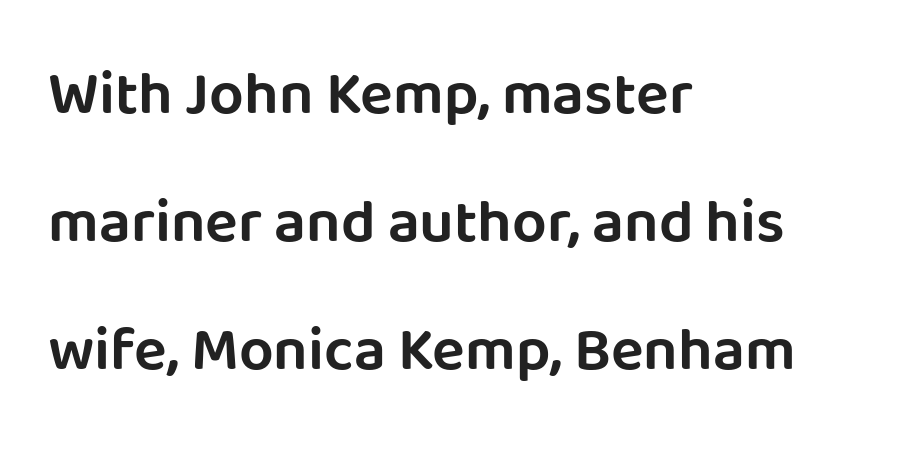
Q: Is the text italic (slanted)? A: No, it is upright.
Q: Is the typeface a serif or a sans-serif typeface? A: Sans-serif.
Q: Is the text underlined? A: No.
Q: How is the paragraph aligned? A: Left-aligned.
Q: Is the spacing between letters normal or unusually wide? A: Normal.
Q: Is the spacing between lines tight, normal or loose? A: Loose.
Q: Width (condensed, normal, or wide)? A: Normal.
Q: Stroke contrast? A: Low.
Q: x-height? A: Large.
Q: Monospaced? A: No.
